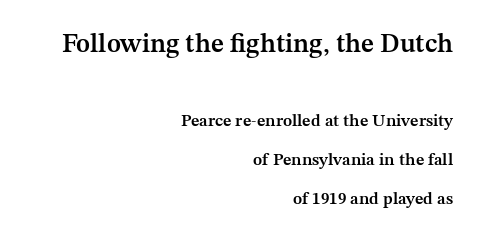
Semibold letterforms, between regular and bold. Vertical spacing — loose. Letter spacing: default. Whoever set this made the first block the dominant, larger element.
